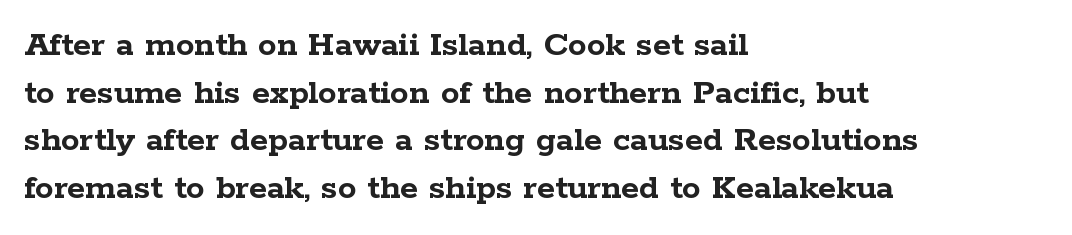
The image shows 37 px semibold, wide serif type, upright; set left-aligned, normal line spacing (1.29x), normal letter spacing, not underlined; low stroke contrast and a medium x-height.
